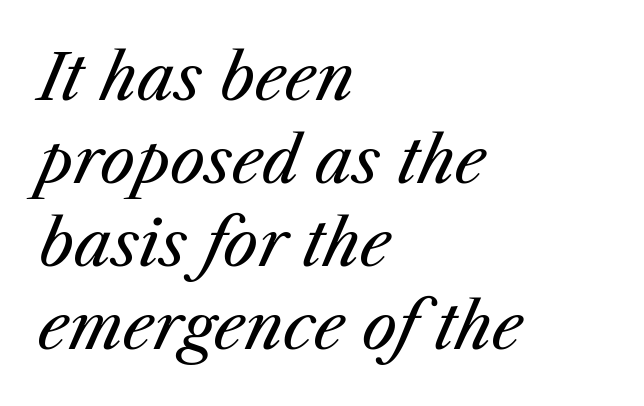
In terms of posture, this sample is oblique. Line starts are locked; line ends wander. Vertically, the passage feels balanced, rows spaced as you'd expect. Character widths vary here, with narrow letters taking less room than wide ones. Plain, unruled lines of type. Weight: not bold — regular or lighter.
